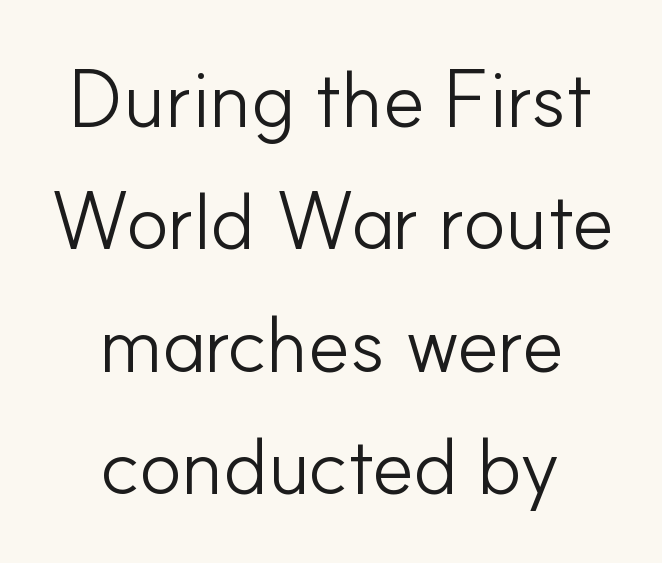
Quick note: not italic, upright. Typographically, this falls in the sans-serif category. Leftover space on each line is divided equally before and after the words. Character widths vary here, with narrow letters taking less room than wide ones.
